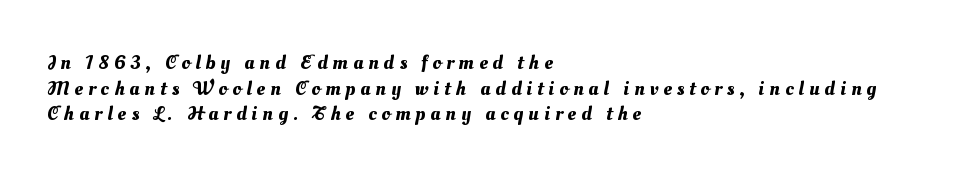
Q: Is the text underlined? A: No.
Q: How is the paragraph aligned? A: Left-aligned.
Q: Is the spacing between letters normal or unusually wide? A: Unusually wide.
